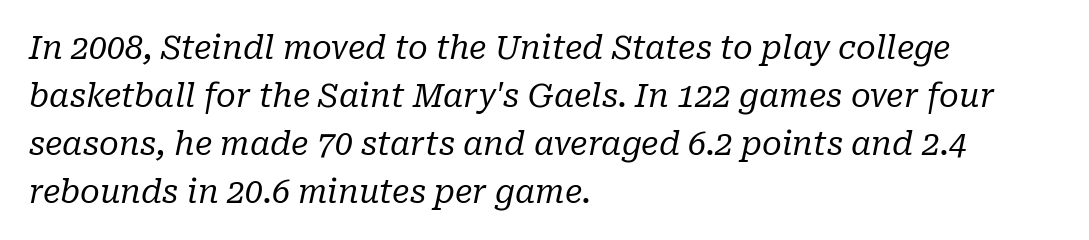
Compared with typical paragraphs, the rows here are spaced about the same. Serifs: yes, visible at the terminals of the letterforms. The space directly below the letters is spotless. The passage is arranged the way most books set body copy — flush left.
